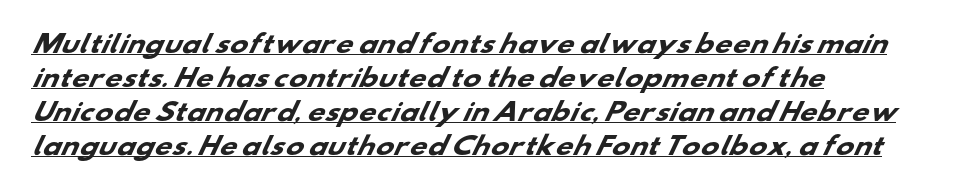
Q: Is the text bold? A: Yes.
Q: Is the text underlined? A: Yes.
Q: How is the paragraph aligned? A: Left-aligned.
Q: Is the spacing between letters normal or unusually wide? A: Normal.
Q: Is the spacing between lines tight, normal or loose? A: Normal.
